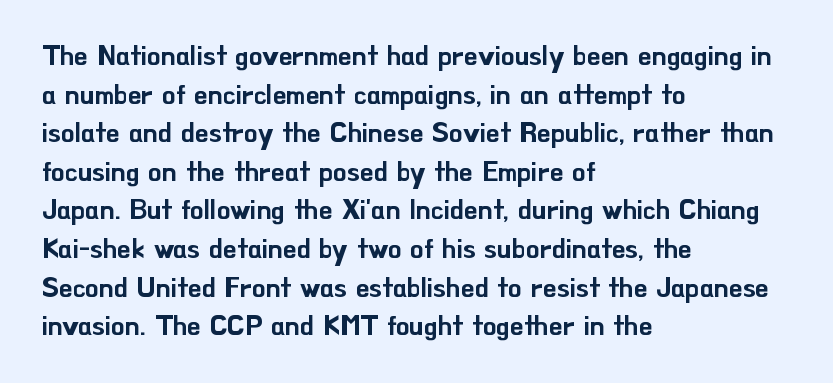
The image shows 27 px text type, upright; set left-aligned, normal line spacing (1.43x), normal letter spacing, not underlined.
